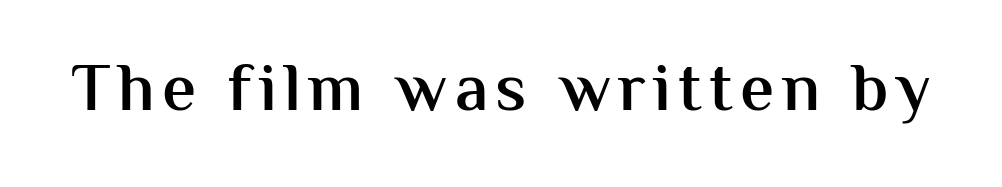
The image shows 68 px semibold sans-serif type, upright; set not underlined; medium stroke contrast and a medium x-height.
